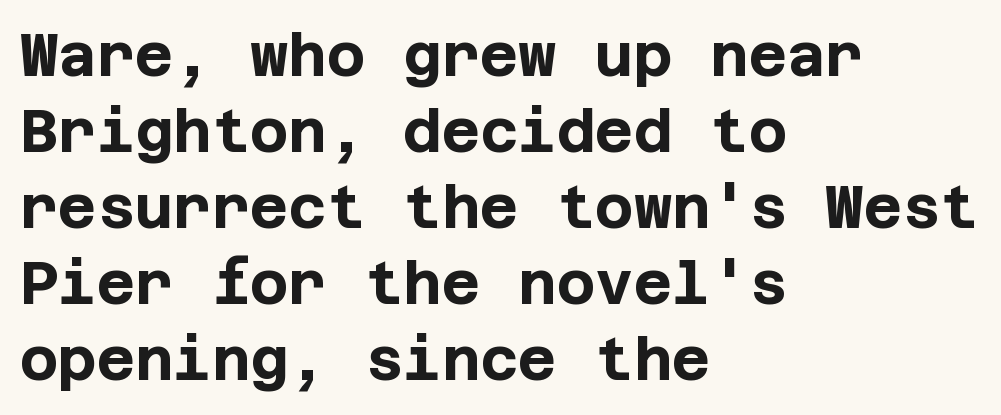
The typesetting leans heavy: a genuine bold. Default kerning and tracking; the words read as compact shapes. The string is rendered with underlining switched off. The compositor pushed each line to the left boundary. This is sans-serif lettering, the kind often seen on screens and signage.
